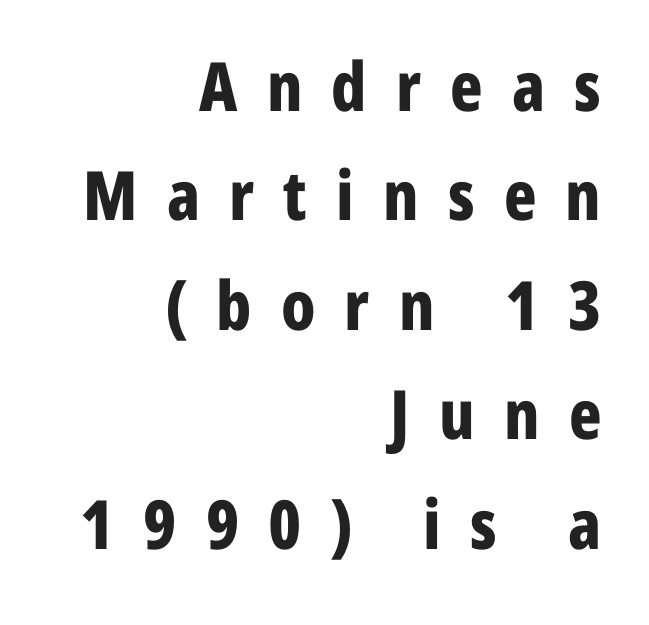
{"serif": "no", "italic": "no", "bold": "yes", "weight": "bold", "width": "condensed", "stroke_contrast": "low", "x_height": "medium", "monospaced": "no", "underline": "no", "align": "right", "line_spacing": "normal", "line_spacing_ratio": 1.61, "letter_spacing": "wide", "letter_spacing_em": 0.43, "glyph_px": 68}
